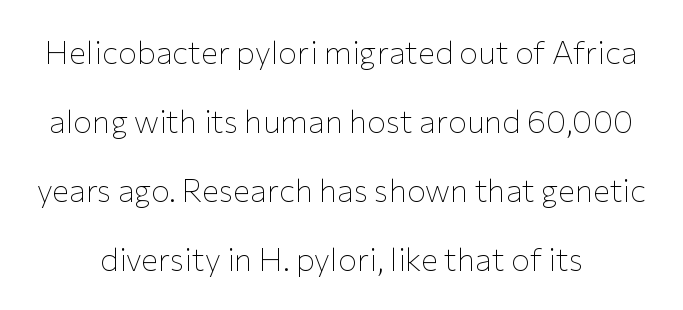
Is this a fixed-width face? No — the glyphs have proportional, varying widths. The rendering uses a large line-height, opening up the rows. Letterform terminals end flat and unadorned throughout the passage. Weight: in the light-to-regular range. The glyphs are unaccompanied by any horizontal stroke below them.
